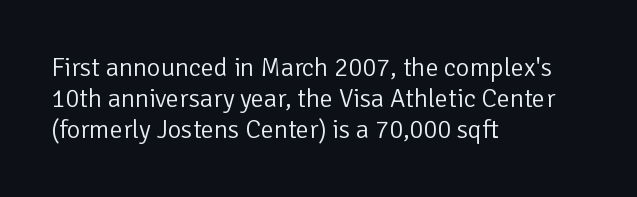
The image shows 26 px text type, upright; set left-aligned, line spacing 1.19x, normal letter spacing, not underlined.
